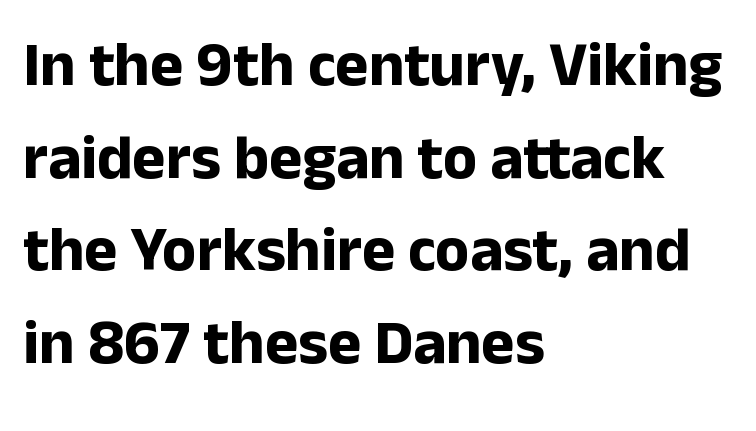
{"serif": "no", "italic": "no", "bold": "yes", "weight": "bold", "width": "normal", "stroke_contrast": "low", "x_height": "medium", "monospaced": "no", "underline": "no", "align": "left", "line_spacing": "normal", "line_spacing_ratio": 1.47, "letter_spacing": "normal", "letter_spacing_em": 0.0, "glyph_px": 63}
